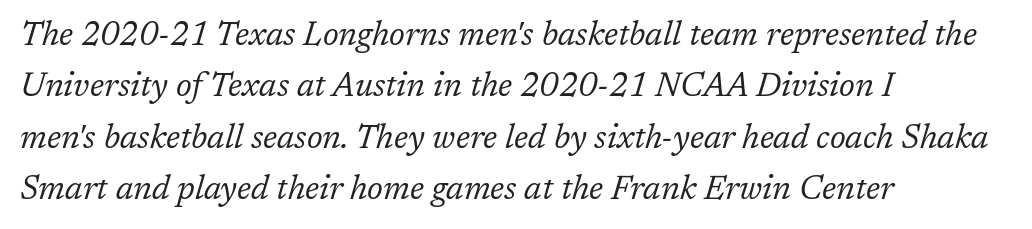
In terms of letterform style, serifs are clearly present. Varying glyph widths throughout — classic text-font behaviour. Stems and bowls with no extra thickness — not bold. Interline gaps are of average width in this sample.
